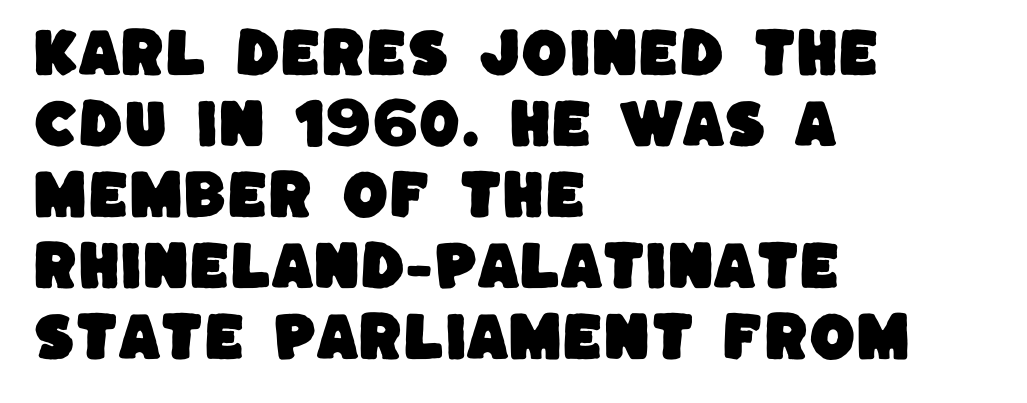
{"serif": "no", "width": "normal", "stroke_contrast": "low", "x_height": "large", "monospaced": "no", "underline": "no", "align": "left", "line_spacing": "normal", "line_spacing_ratio": 1.34, "letter_spacing": "normal", "letter_spacing_em": 0.0, "glyph_px": 53}
